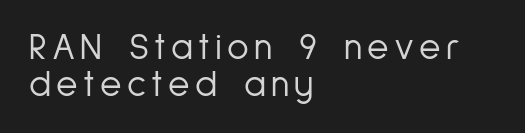
The lines are quadded left. A typesetter would mark this as roman, not italic. The specimen omits any rule beneath the text block's lines. Is the type heavy? It reads as light-to-regular instead.
